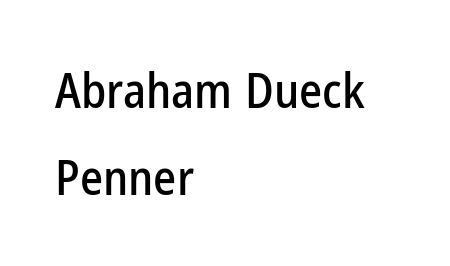
The image shows 49 px condensed sans-serif type, upright; set left-aligned, line spacing 1.78x, normal letter spacing, not underlined; low stroke contrast and a medium x-height.
